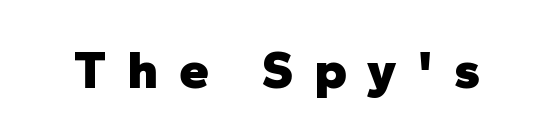
{"serif": "no", "italic": "no", "bold": "yes", "weight": "heavy", "width": "normal", "stroke_contrast": "low", "x_height": "medium", "monospaced": "no", "underline": "no", "letter_spacing": "wide", "letter_spacing_em": 0.38, "glyph_px": 54}
